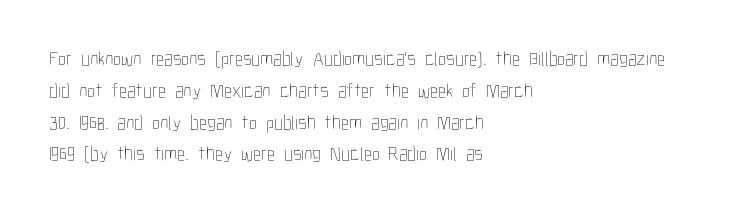
The image shows 20 px text type, upright; set left-aligned, normal line spacing (1.59x), normal letter spacing, not underlined.
